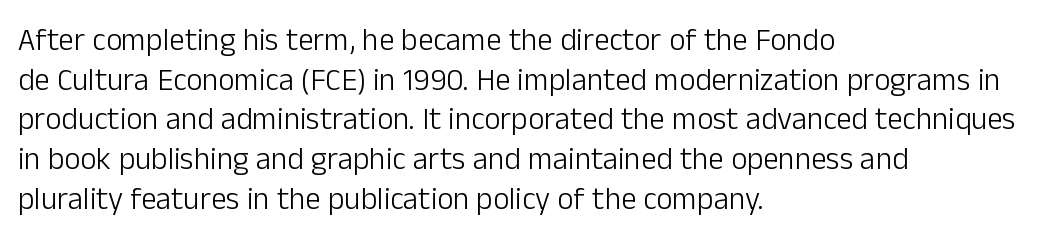
The image shows 31 px light sans-serif type, upright; set left-aligned, normal line spacing (1.28x), normal letter spacing, not underlined; low stroke contrast and a medium x-height.
